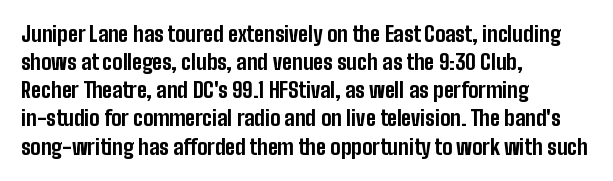
{"italic": "no", "bold": "yes", "underline": "no", "align": "left", "line_spacing": "normal", "line_spacing_ratio": 1.34, "letter_spacing": "normal", "letter_spacing_em": 0.0, "glyph_px": 21}
